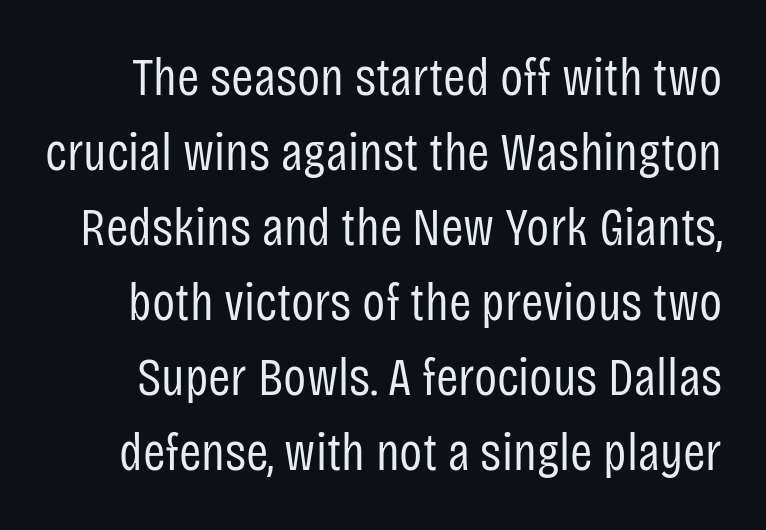
The image shows 54 px regular-weight, condensed sans-serif type, upright; set normal line spacing (1.39x), normal letter spacing, not underlined; low stroke contrast and a large x-height.
